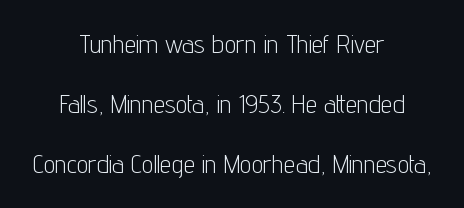
The image shows 26 px text type, upright; set centered, loose line spacing (2.31x), normal letter spacing, not underlined.
